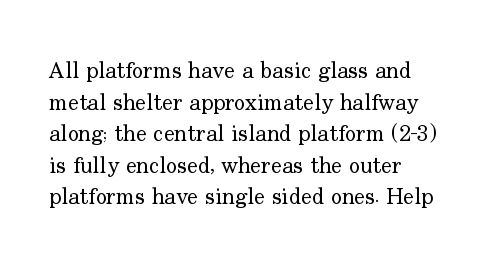
The strokes are not fattened; the text isn't bold. Beneath every word, the page is bare. Every row of glyphs begins at an identical x-position on the left. In terms of posture, this sample is upright.
